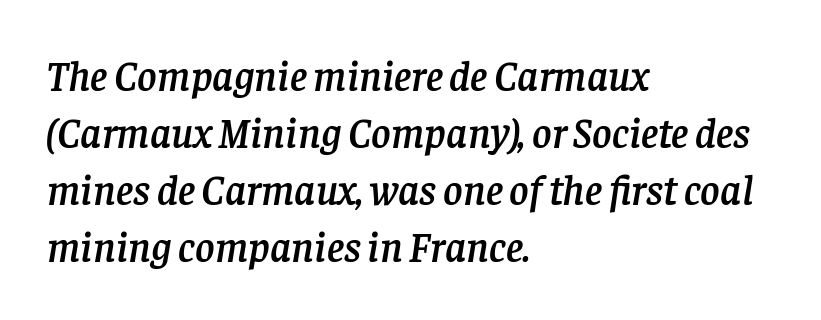
{"serif": "yes", "italic": "yes", "lean": "right", "slant_degrees": 8, "width": "normal", "stroke_contrast": "low", "x_height": "large", "monospaced": "no", "underline": "no", "align": "left", "line_spacing": "normal", "line_spacing_ratio": 1.36, "letter_spacing": "normal", "letter_spacing_em": 0.0, "glyph_px": 42}
